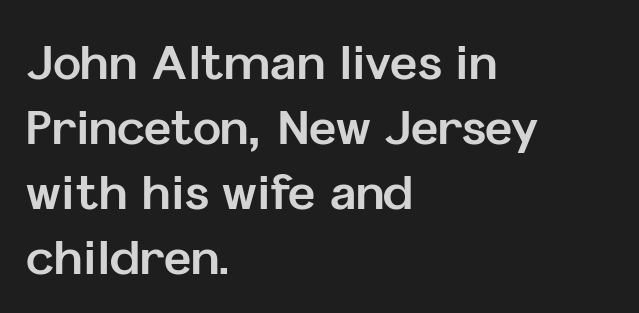
Q: Is the text bold? A: Yes.
Q: Is the text italic (slanted)? A: No, it is upright.
Q: Is the typeface a serif or a sans-serif typeface? A: Sans-serif.
Q: Is the text underlined? A: No.
Q: How is the paragraph aligned? A: Left-aligned.
Q: Is the spacing between letters normal or unusually wide? A: Normal.
Q: Is the spacing between lines tight, normal or loose? A: Normal.
Q: Width (condensed, normal, or wide)? A: Normal.
Q: Stroke contrast? A: Low.
Q: x-height? A: Medium.
Q: Monospaced? A: No.
